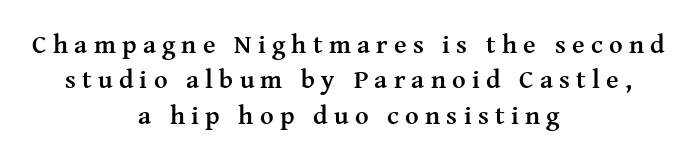
{"italic": "no", "bold": "yes", "underline": "no", "align": "center", "line_spacing": "normal", "line_spacing_ratio": 1.36, "letter_spacing": "wide", "letter_spacing_em": 0.24, "glyph_px": 26}
